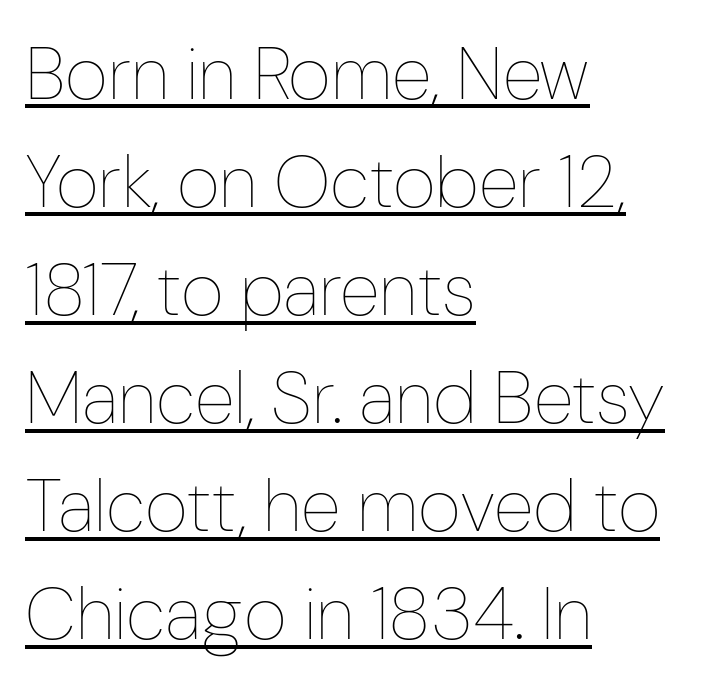
{"italic": "no", "bold": "no", "weight": "thin", "width": "condensed", "stroke_contrast": "low", "x_height": "medium", "monospaced": "no", "underline": "yes", "align": "left", "line_spacing": "normal", "line_spacing_ratio": 1.46, "letter_spacing": "normal", "letter_spacing_em": 0.0, "glyph_px": 74}
